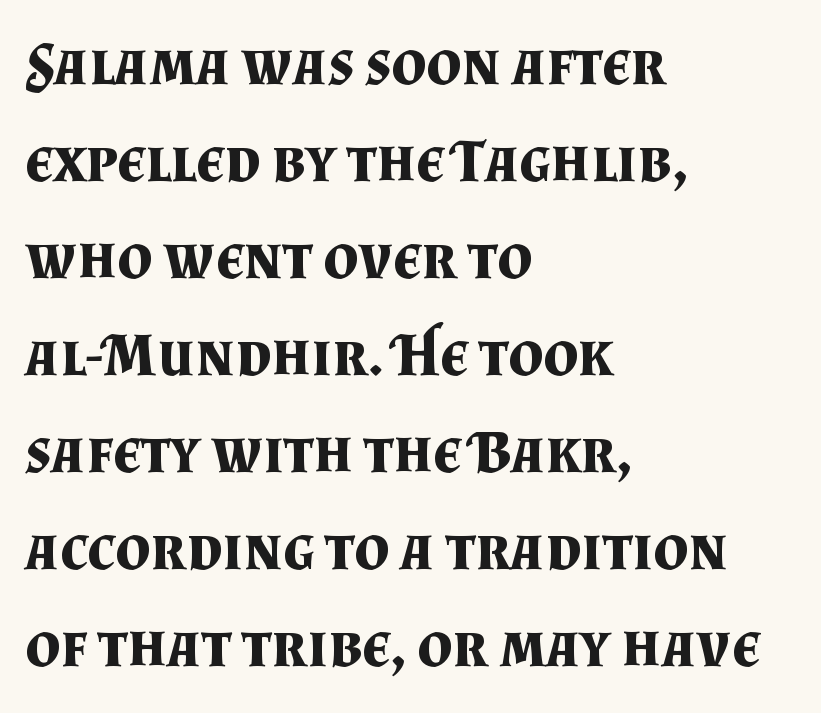
Q: Is the text bold? A: Yes.
Q: Is the text italic (slanted)? A: No, it is upright.
Q: Is the typeface a serif or a sans-serif typeface? A: Serif.
Q: Is the text underlined? A: No.
Q: How is the paragraph aligned? A: Left-aligned.
Q: Is the spacing between letters normal or unusually wide? A: Normal.
Q: Is the spacing between lines tight, normal or loose? A: Normal.
Q: Width (condensed, normal, or wide)? A: Normal.
Q: Stroke contrast? A: Medium.
Q: x-height? A: Small.
Q: Monospaced? A: No.
